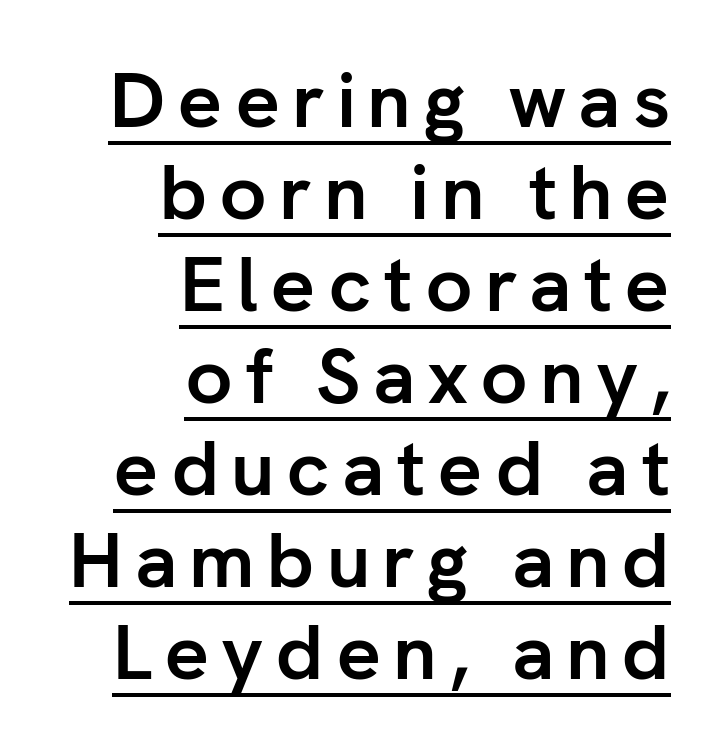
The image shows 78 px semibold sans-serif type, upright; set right-aligned, line spacing 1.18x, underlined; low stroke contrast and a medium x-height.
